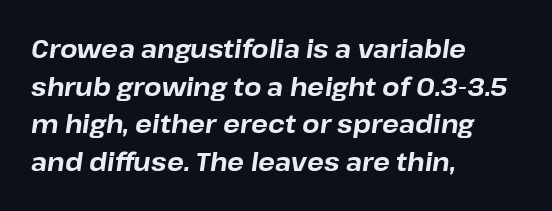
{"italic": "yes", "lean": "right", "slant_degrees": 8, "bold": "yes", "underline": "no", "align": "left", "line_spacing": "normal", "line_spacing_ratio": 1.51, "letter_spacing": "normal", "letter_spacing_em": 0.0, "glyph_px": 25}
